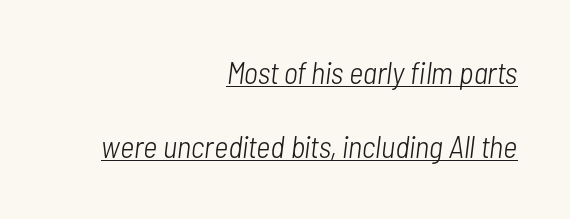
The image shows 31 px light, condensed type, italic (leaning right); set right-aligned, loose line spacing (2.39x), normal letter spacing, underlined; low stroke contrast and a medium x-height.
